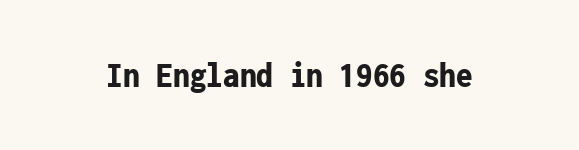
The foot of each line stays bare and open. When letters stand straight like this, we call the style roman or upright. Between one letter and the next there's only the usual sliver of space. The characters look thick and weighty, a clear bold. Typographically, this falls in the sans-serif category.
